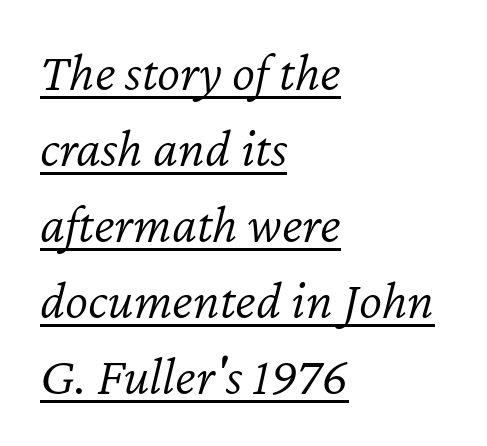
Q: Is the text bold? A: No.
Q: Is the text italic (slanted)? A: Yes, it leans right by about 12 degrees.
Q: Is the text underlined? A: Yes.
Q: How is the paragraph aligned? A: Left-aligned.
Q: Is the spacing between letters normal or unusually wide? A: Normal.
Q: Is the spacing between lines tight, normal or loose? A: Normal.
Q: Width (condensed, normal, or wide)? A: Normal.
Q: Stroke contrast? A: Low.
Q: x-height? A: Medium.
Q: Monospaced? A: No.
